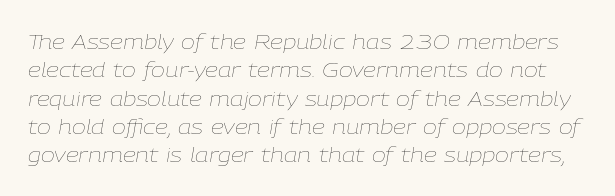
The image shows 21 px text type, italic (leaning right); set normal line spacing (1.35x), normal letter spacing, not underlined.
